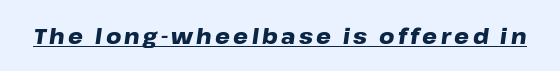
{"italic": "yes", "lean": "right", "slant_degrees": 8, "bold": "yes", "underline": "yes", "glyph_px": 21}
